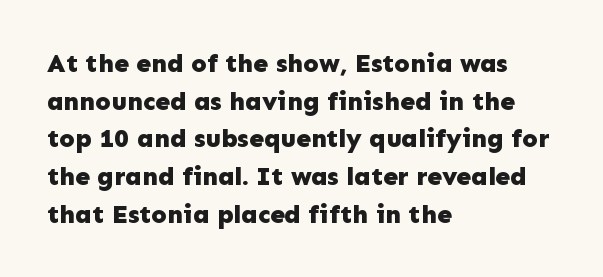
The image shows 26 px bold type, upright; set left-aligned, normal line spacing (1.45x), normal letter spacing, not underlined.
